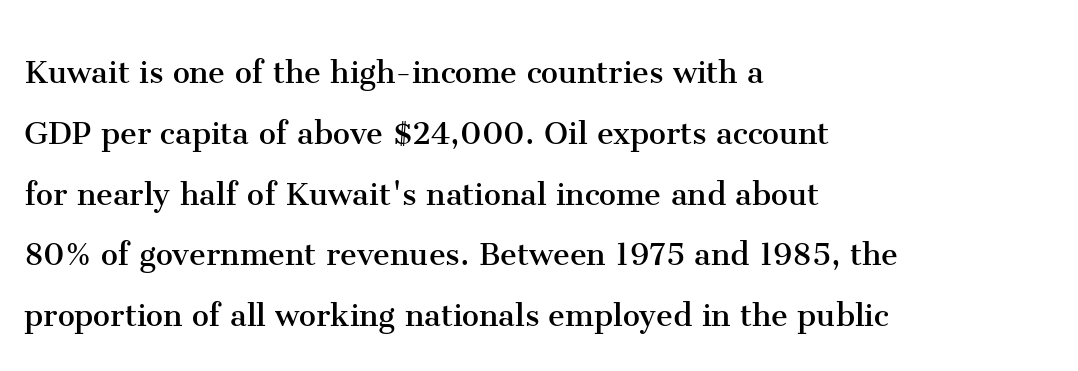
The image shows 38 px regular-weight serif type, upright; set left-aligned, normal line spacing (1.6x), normal letter spacing, not underlined; medium stroke contrast and a medium x-height.
